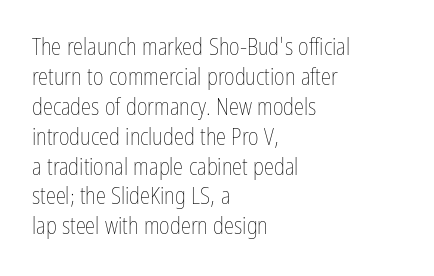
The lines are quadded left. The font sits on the lighter half of the weight spectrum, regular included. Tracking here is standard; glyphs follow each other at the usual distance. Italic? Not at all — the glyphs are vertical. Rule under the text: the space is simply empty.
